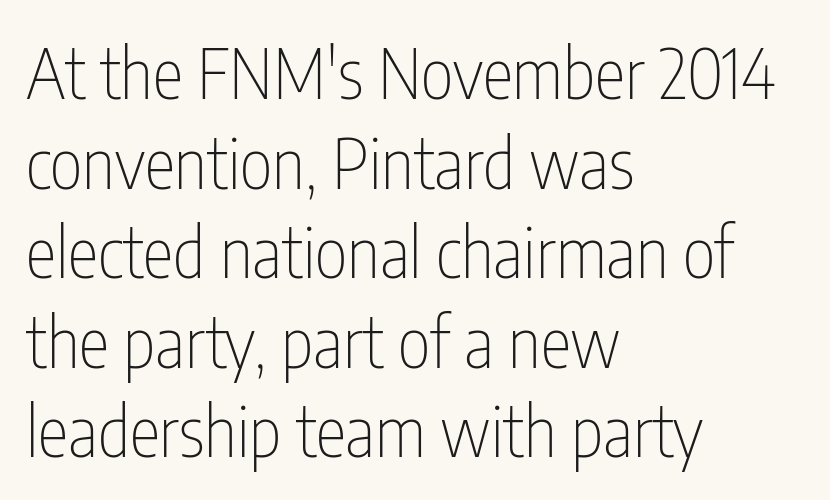
Q: Is the text bold? A: No.
Q: Is the text italic (slanted)? A: No, it is upright.
Q: Is the typeface a serif or a sans-serif typeface? A: Sans-serif.
Q: Is the text underlined? A: No.
Q: How is the paragraph aligned? A: Left-aligned.
Q: Is the spacing between letters normal or unusually wide? A: Normal.
Q: Is the spacing between lines tight, normal or loose? A: Normal.
Q: Width (condensed, normal, or wide)? A: Condensed.
Q: Stroke contrast? A: Low.
Q: x-height? A: Medium.
Q: Monospaced? A: No.
